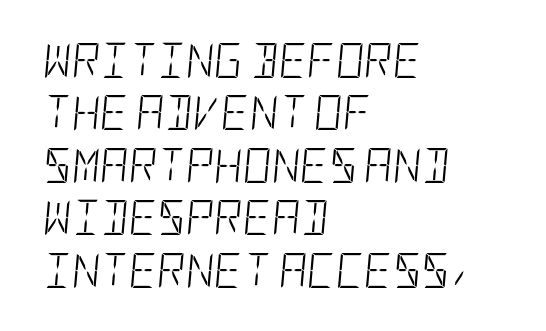
The image shows 35 px light, condensed type, italic (leaning right); set left-aligned, normal line spacing (1.5x), normal letter spacing, not underlined; low stroke contrast and a large x-height.
